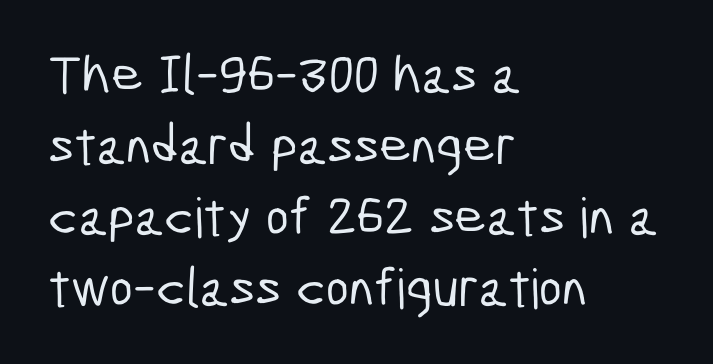
The image shows 55 px condensed sans-serif type; set left-aligned, normal line spacing (1.29x), normal letter spacing, not underlined; low stroke contrast and a medium x-height.
